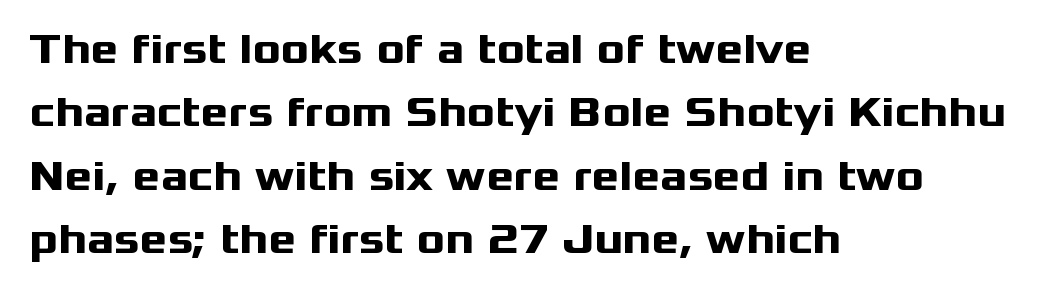
The image shows 42 px heavy, wide sans-serif type, upright; set left-aligned, normal line spacing (1.51x), normal letter spacing, not underlined; medium stroke contrast and a medium x-height.
